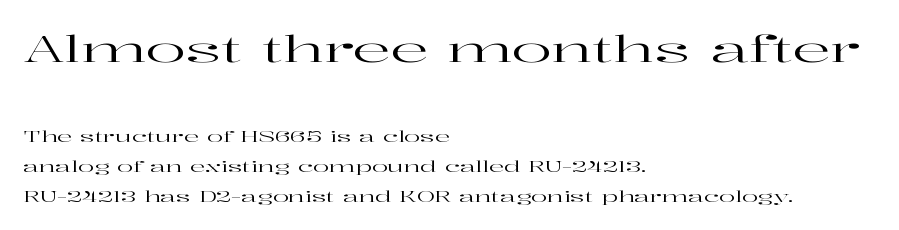
Q: Is the text italic (slanted)? A: No, it is upright.
Q: Is the typeface a serif or a sans-serif typeface? A: Serif.
Q: Is the text underlined? A: No.
Q: How is the paragraph aligned? A: Left-aligned.
Q: Is the spacing between letters normal or unusually wide? A: Normal.
Q: Is the spacing between lines tight, normal or loose? A: Loose.
Q: Which block of text is set in a larger size, the first (top) or the second (bottom)? A: The first (top) one.
Q: Width (condensed, normal, or wide)? A: Wide.
Q: Stroke contrast? A: High.
Q: x-height? A: Medium.
Q: Monospaced? A: No.
